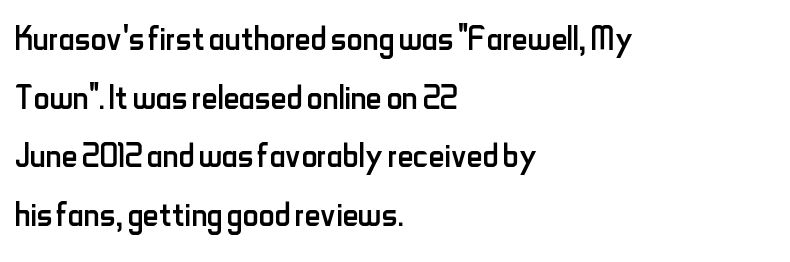
Horizontally, the lines are justified to the leading edge only. If you drew a line through each stem, it would be perfectly vertical. These lines are rendered in a variable-pitch font. No chunkiness to these letters — they're not bold. Default kerning and tracking; the words read as compact shapes.
